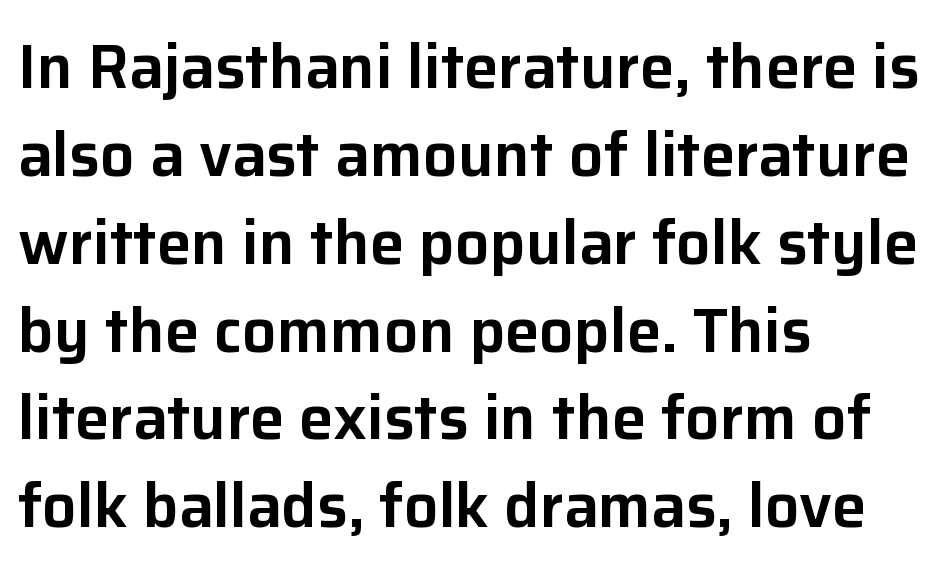
Q: Is the text italic (slanted)? A: No, it is upright.
Q: Is the typeface a serif or a sans-serif typeface? A: Sans-serif.
Q: Is the text underlined? A: No.
Q: How is the paragraph aligned? A: Left-aligned.
Q: Is the spacing between letters normal or unusually wide? A: Normal.
Q: Is the spacing between lines tight, normal or loose? A: Normal.
Q: Width (condensed, normal, or wide)? A: Normal.
Q: Stroke contrast? A: Low.
Q: x-height? A: Medium.
Q: Monospaced? A: No.
